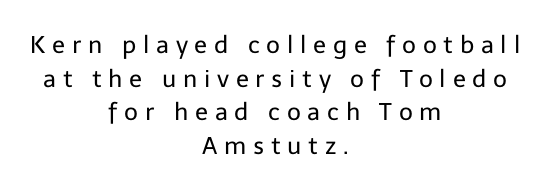
This block has exactly the height ordinary leading produces. Glyph-to-glyph distance is far greater than everyday printed text. This reads as an unemphasized weight, regular at the heaviest. A clean baseline with only descenders dipping below it. Italic: no, the glyphs are upright roman.
